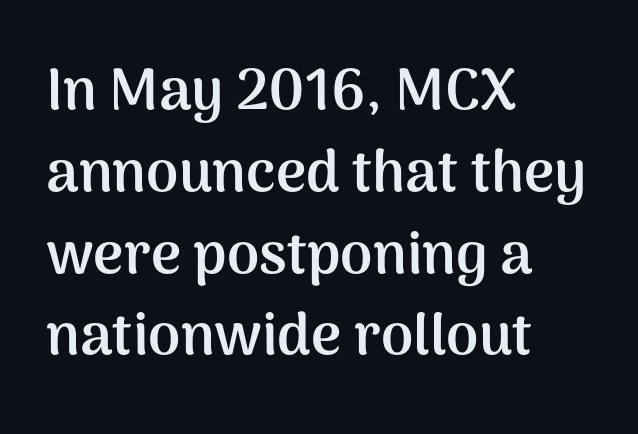
The image shows 58 px semibold sans-serif type, upright; set left-aligned, normal line spacing (1.41x), normal letter spacing, not underlined; medium stroke contrast and a medium x-height.
